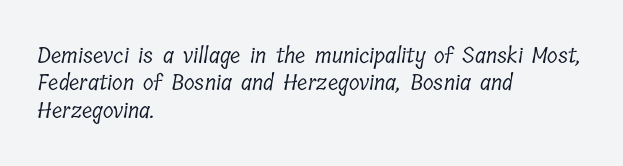
{"bold": "no", "underline": "no", "align": "left", "line_spacing": "normal", "line_spacing_ratio": 1.25, "letter_spacing": "normal", "letter_spacing_em": 0.0, "glyph_px": 22}
